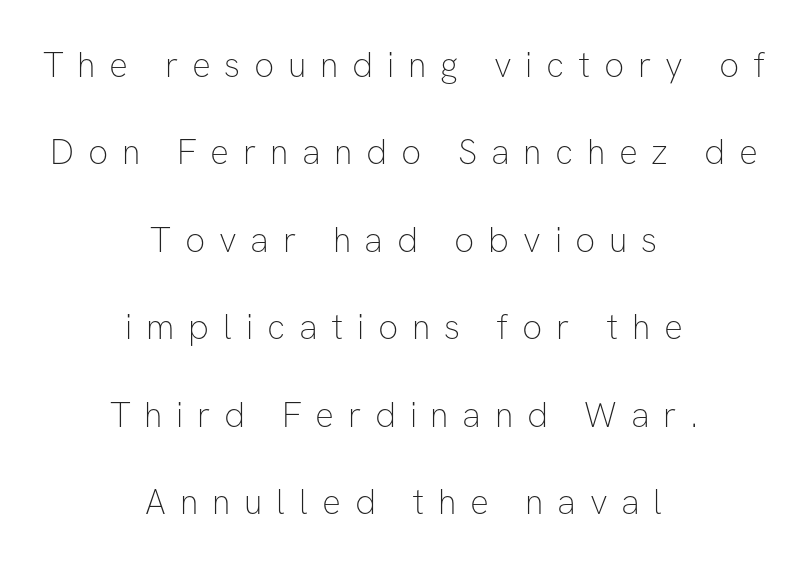
The image shows 35 px thin sans-serif type, upright; set centered, loose line spacing (2.5x), unusually wide letter spacing (+0.39 em), not underlined; low stroke contrast and a medium x-height.
